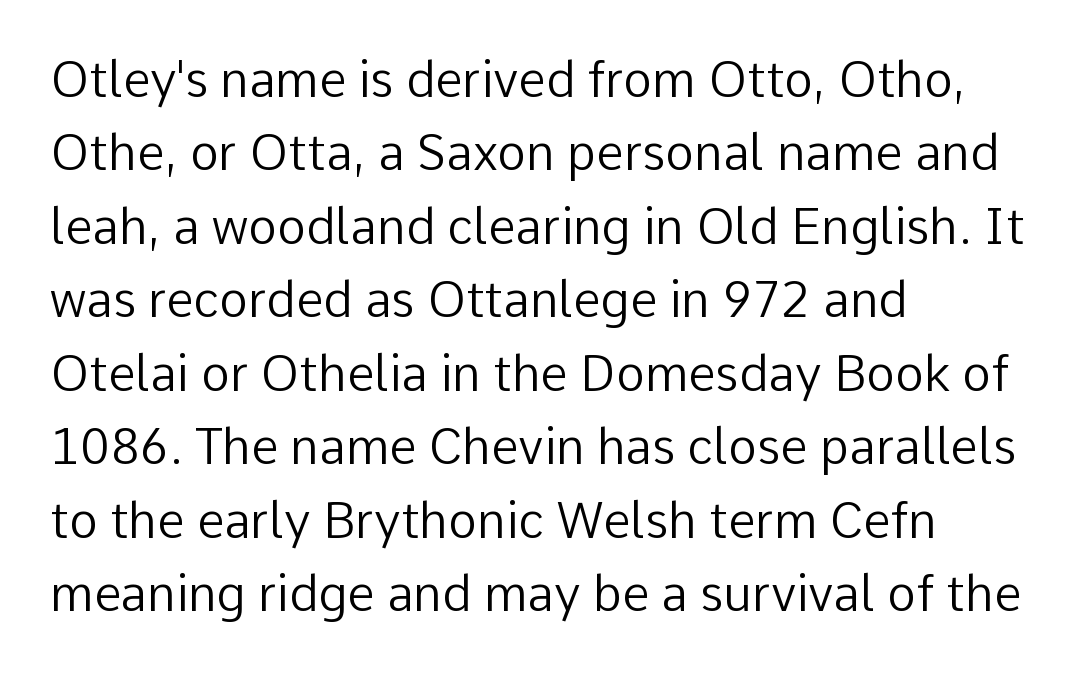
{"serif": "no", "italic": "no", "bold": "no", "weight": "regular", "width": "normal", "stroke_contrast": "low", "x_height": "medium", "monospaced": "no", "underline": "no", "align": "left", "line_spacing": "normal", "line_spacing_ratio": 1.5, "letter_spacing": "normal", "letter_spacing_em": 0.0, "glyph_px": 49}
